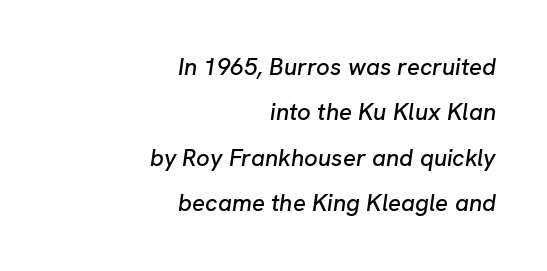
This rendering uses right alignment, leaving the left contour irregular. Tracking here is standard; glyphs follow each other at the usual distance. Only glyphs here, with clear space below each row. The glyphs look as if they've been sheared to an angle.
